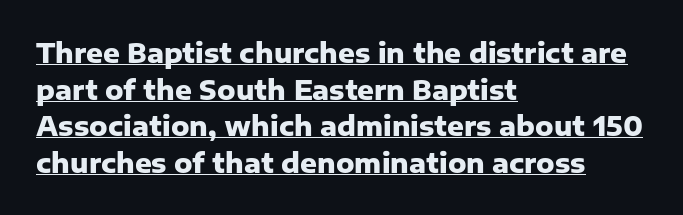
Q: Is the text bold? A: Yes.
Q: Is the text italic (slanted)? A: No, it is upright.
Q: Is the text underlined? A: Yes.
Q: How is the paragraph aligned? A: Left-aligned.
Q: Is the spacing between letters normal or unusually wide? A: Normal.
Q: Is the spacing between lines tight, normal or loose? A: Normal.
